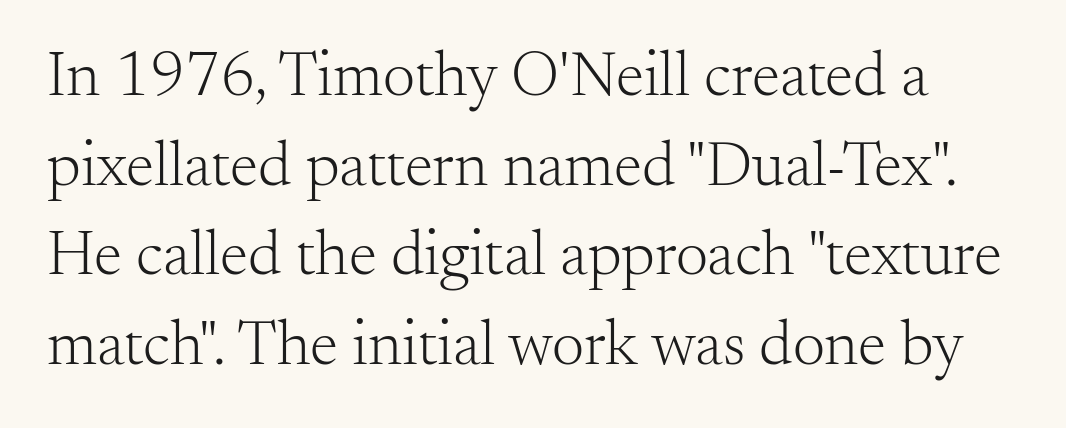
Q: Is the text bold? A: No.
Q: Is the text italic (slanted)? A: No, it is upright.
Q: Is the typeface a serif or a sans-serif typeface? A: Serif.
Q: Is the text underlined? A: No.
Q: Is the spacing between letters normal or unusually wide? A: Normal.
Q: Is the spacing between lines tight, normal or loose? A: Normal.
Q: Width (condensed, normal, or wide)? A: Normal.
Q: Stroke contrast? A: Medium.
Q: x-height? A: Small.
Q: Monospaced? A: No.
